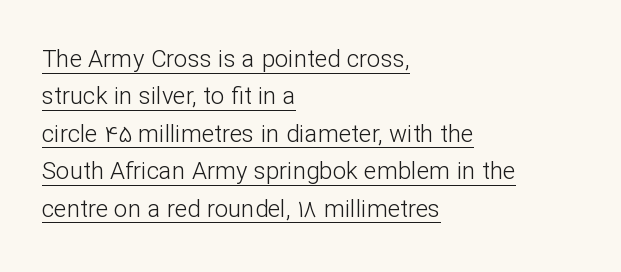
These lines keep a tight, regular rhythm from letter to letter. Teacher's note: observe the even left margin — that is flush-left alignment. The letterforms sit at book weight or below. Normally led — the rows are evenly, conventionally spaced. When letters stand straight like this, we call the style roman or upright.
